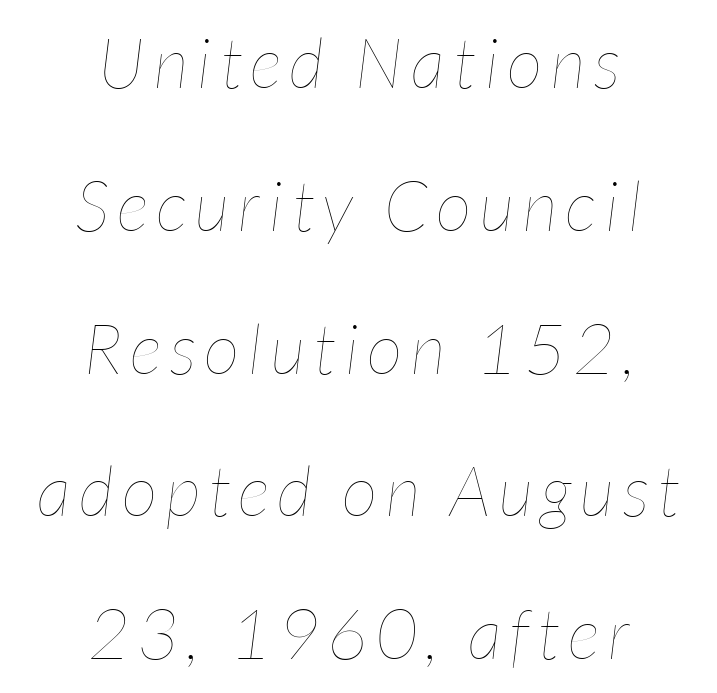
{"italic": "yes", "lean": "right", "slant_degrees": 7, "bold": "no", "weight": "thin", "width": "condensed", "stroke_contrast": "low", "x_height": "medium", "monospaced": "no", "underline": "no", "align": "center", "line_spacing": "loose", "line_spacing_ratio": 2.04, "glyph_px": 70}
